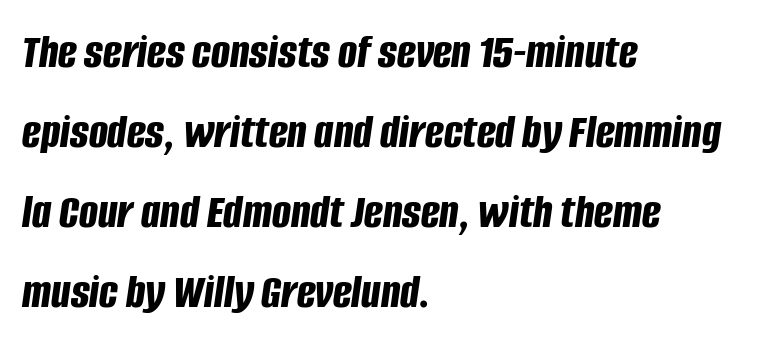
Q: Is the text bold? A: Yes.
Q: Is the text italic (slanted)? A: Yes, it leans right by about 8 degrees.
Q: Is the text underlined? A: No.
Q: How is the paragraph aligned? A: Left-aligned.
Q: Is the spacing between letters normal or unusually wide? A: Normal.
Q: Is the spacing between lines tight, normal or loose? A: Normal.
Q: Width (condensed, normal, or wide)? A: Condensed.
Q: Stroke contrast? A: Low.
Q: x-height? A: Large.
Q: Monospaced? A: No.
